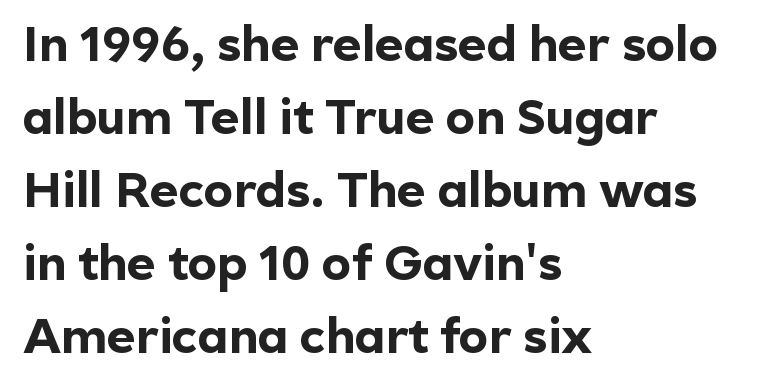
Q: Is the text bold? A: Yes.
Q: Is the text italic (slanted)? A: No, it is upright.
Q: Is the typeface a serif or a sans-serif typeface? A: Sans-serif.
Q: Is the text underlined? A: No.
Q: How is the paragraph aligned? A: Left-aligned.
Q: Is the spacing between letters normal or unusually wide? A: Normal.
Q: Is the spacing between lines tight, normal or loose? A: Normal.
Q: Width (condensed, normal, or wide)? A: Normal.
Q: x-height? A: Medium.
Q: Monospaced? A: No.
